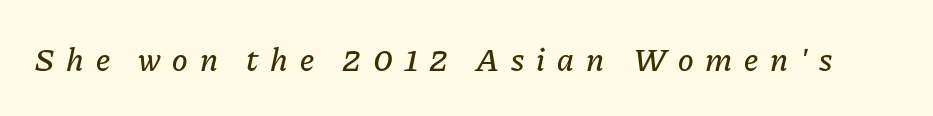
Words float on clear page, feet unadorned. Students, note that the glyphs here are deliberately spaced far apart. You could not count columns in this text — the font is proportionally spaced. The axis of the letterforms is tilted away from vertical.
